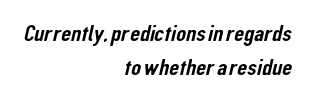
The image shows 23 px text type; set right-aligned, normal line spacing (1.48x), normal letter spacing, not underlined.
